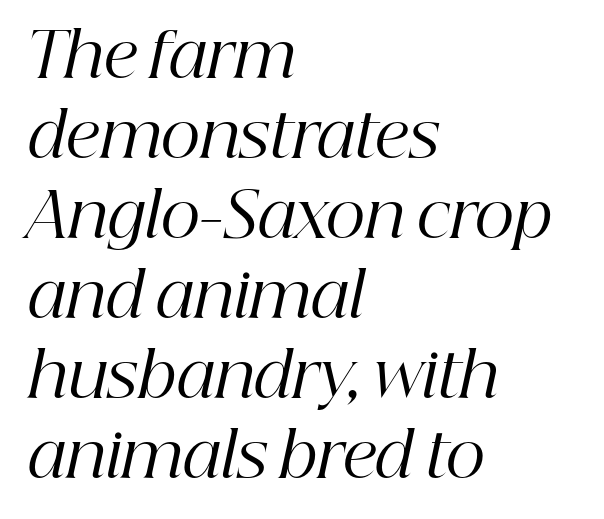
{"serif": "yes", "italic": "yes", "lean": "right", "slant_degrees": 12, "bold": "no", "weight": "regular", "width": "normal", "stroke_contrast": "high", "x_height": "medium", "monospaced": "no", "underline": "no", "align": "left", "line_spacing": "normal", "line_spacing_ratio": 1.29, "letter_spacing": "normal", "letter_spacing_em": 0.0, "glyph_px": 62}
